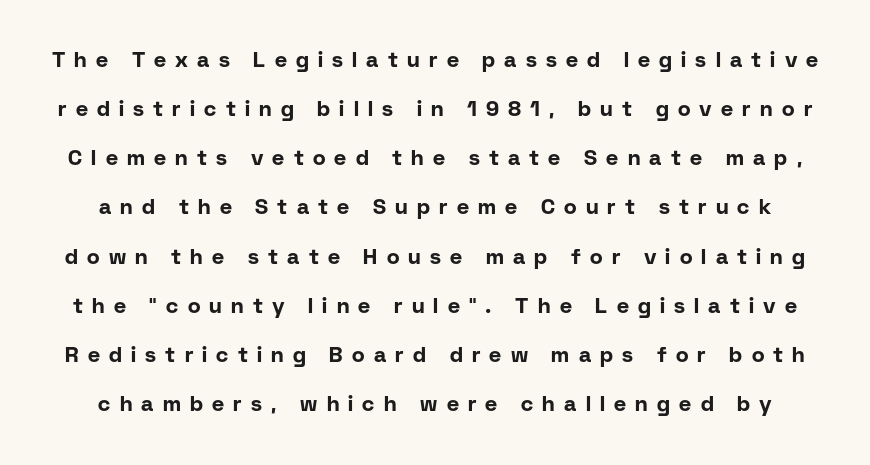
{"italic": "no", "bold": "yes", "underline": "no", "line_spacing": "loose", "line_spacing_ratio": 2.34, "letter_spacing": "wide", "letter_spacing_em": 0.44, "glyph_px": 21}
